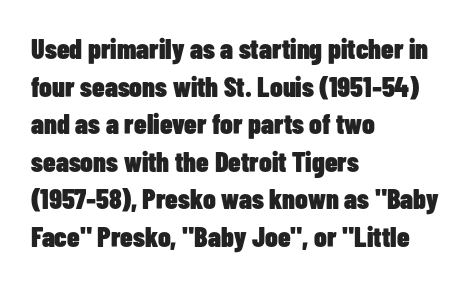
The image shows 28 px heavy, condensed sans-serif type, upright; set left-aligned, normal line spacing (1.34x), normal letter spacing, not underlined; low stroke contrast and a medium x-height.
